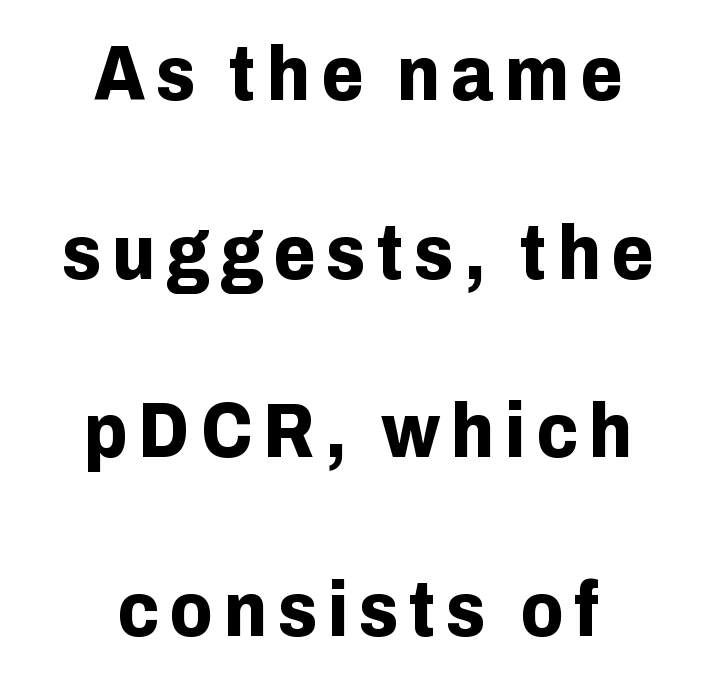
The image shows 77 px bold sans-serif type, upright; set centered, loose line spacing (2.32x), not underlined; low stroke contrast and a medium x-height.
